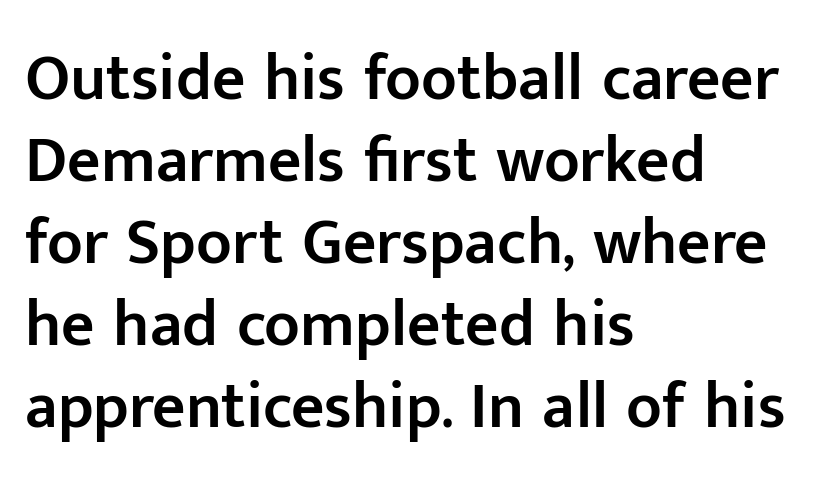
{"serif": "no", "italic": "no", "bold": "semi", "weight": "semibold", "width": "normal", "stroke_contrast": "low", "x_height": "medium", "monospaced": "no", "underline": "no", "align": "left", "line_spacing": "normal", "line_spacing_ratio": 1.26, "letter_spacing": "normal", "letter_spacing_em": 0.0, "glyph_px": 65}
